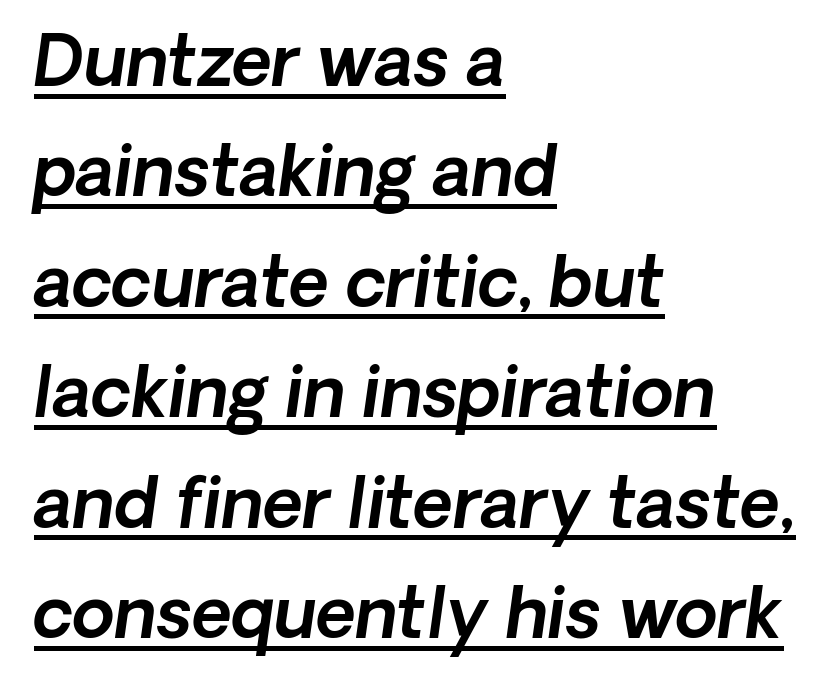
Q: Is the typeface a serif or a sans-serif typeface? A: Sans-serif.
Q: Is the text underlined? A: Yes.
Q: How is the paragraph aligned? A: Left-aligned.
Q: Is the spacing between letters normal or unusually wide? A: Normal.
Q: Is the spacing between lines tight, normal or loose? A: Normal.
Q: Width (condensed, normal, or wide)? A: Normal.
Q: x-height? A: Medium.
Q: Monospaced? A: No.
